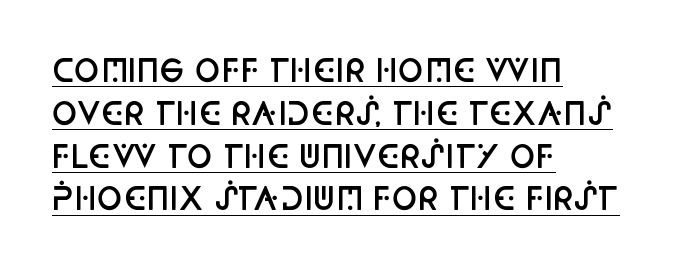
The image shows 31 px semibold, condensed sans-serif type, upright; set left-aligned, normal line spacing (1.38x), normal letter spacing, underlined; low stroke contrast and a large x-height.
